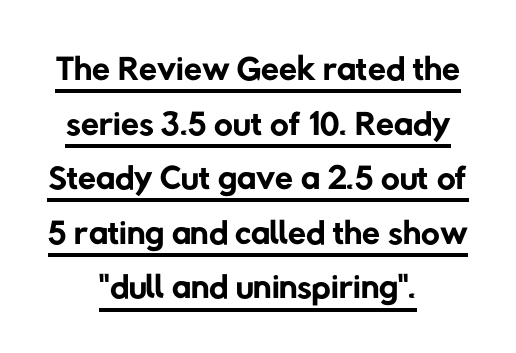
Q: Is the text bold? A: No.
Q: Is the typeface a serif or a sans-serif typeface? A: Sans-serif.
Q: Is the text underlined? A: Yes.
Q: How is the paragraph aligned? A: Centered.
Q: Is the spacing between letters normal or unusually wide? A: Normal.
Q: Is the spacing between lines tight, normal or loose? A: Tight.
Q: Width (condensed, normal, or wide)? A: Normal.
Q: Stroke contrast? A: Low.
Q: x-height? A: Medium.
Q: Monospaced? A: No.
